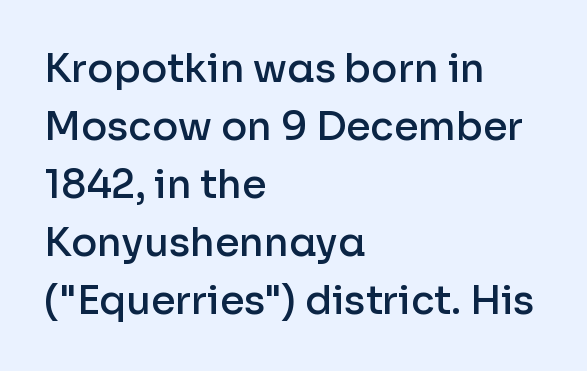
Semibold letterforms, between regular and bold. Spacing verdict: proportional, widths tailored to each character. In CSS terms this would be text-align: left. Grotesque or geometric, the face here clearly has no serifs. The letters stand upright; this is a roman face. The rendering keeps characters at their native spacing.
